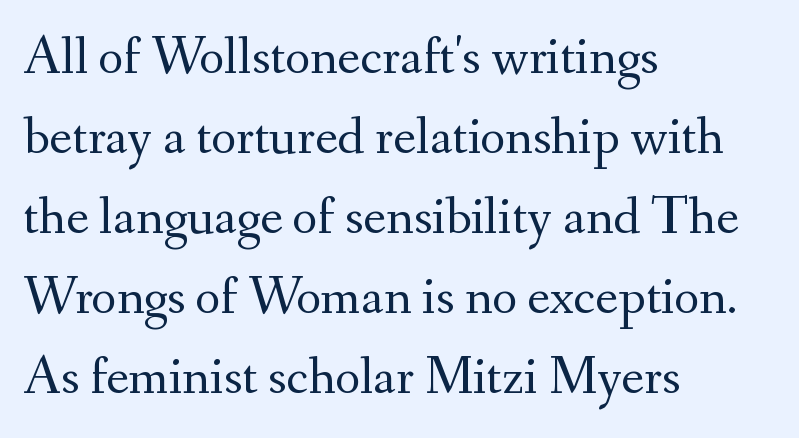
The type is set solid horizontally, with unmodified tracking. The font is comparable to plain body text, perhaps lighter. Ordinary non-slanted type is in use. Typographically, this falls in the serif category. Descender tails drop into unmarked territory. Vertical spacing — default.
